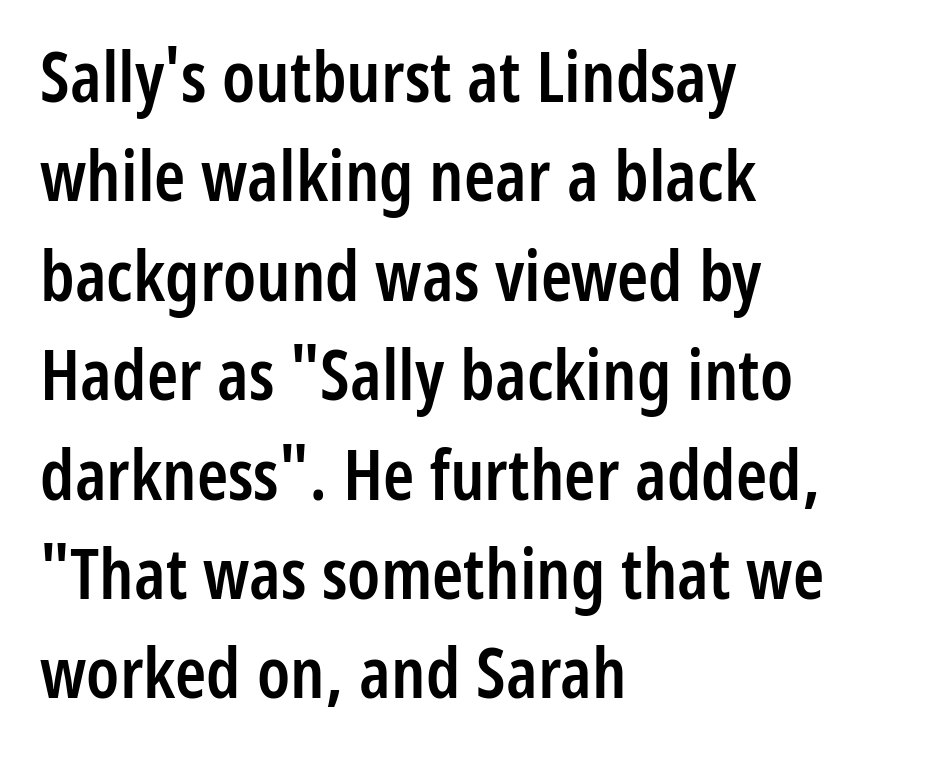
This sample keeps an unexceptional amount of space between lines. Quick note: not italic, upright. The gap between lines stays unmarked. Do the characters align in a grid? No, the font is proportional. Note: no serifs on the glyphs.
